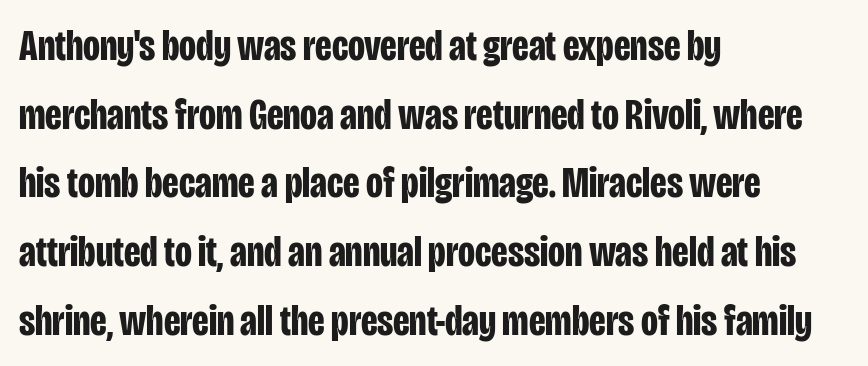
{"serif": "no", "italic": "no", "bold": "yes", "weight": "bold", "width": "condensed", "stroke_contrast": "low", "x_height": "large", "monospaced": "no", "underline": "no", "align": "left", "line_spacing": "normal", "line_spacing_ratio": 1.56, "letter_spacing": "normal", "letter_spacing_em": 0.0, "glyph_px": 44}
